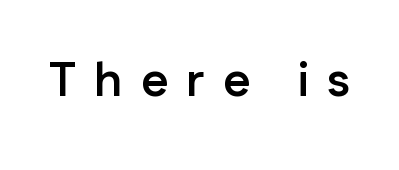
The image shows 47 px semibold sans-serif type, upright; set unusually wide letter spacing (+0.39 em), not underlined; low stroke contrast and a medium x-height.
